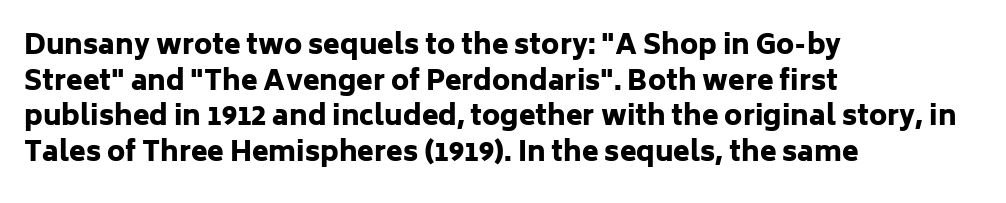
A typesetter would call this leading conventional body-copy spacing. Standard letterfit; no display-style spreading of the glyphs. The axis of the letterforms is exactly vertical. Typeset ragged right — the left edge is the straight one. Clear beneath every line of the passage. Each glyph is drawn with heavy, bold strokes.
